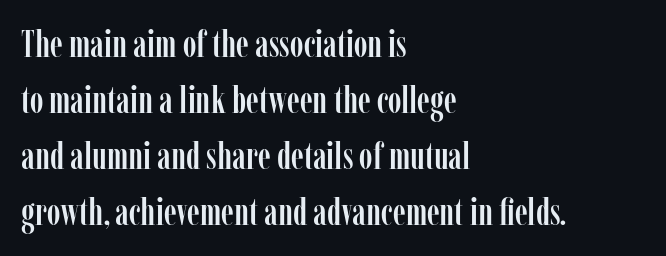
The image shows 37 px condensed serif type, upright; set left-aligned, normal line spacing (1.51x), normal letter spacing, not underlined; low stroke contrast and a medium x-height.
